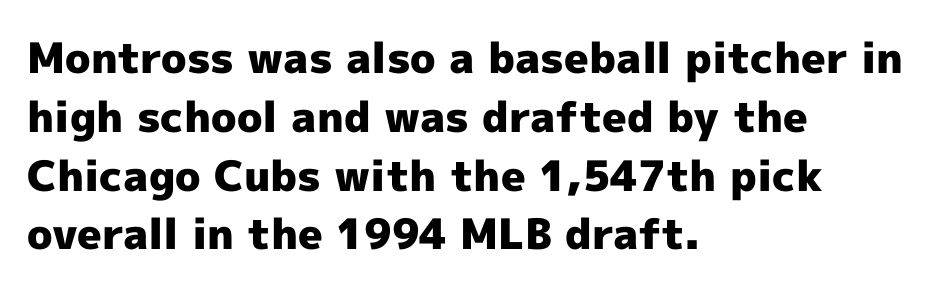
{"serif": "no", "italic": "no", "bold": "yes", "weight": "heavy", "width": "normal", "x_height": "medium", "monospaced": "no", "underline": "no", "align": "left", "line_spacing": "normal", "line_spacing_ratio": 1.4, "letter_spacing": "normal", "letter_spacing_em": 0.0, "glyph_px": 42}
